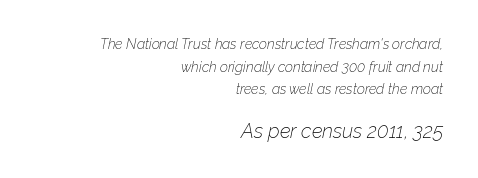
The image shows 20 px text type, italic (leaning right); set right-aligned, normal line spacing (1.61x), normal letter spacing, not underlined; the second (bottom) block is 1.43x larger.
